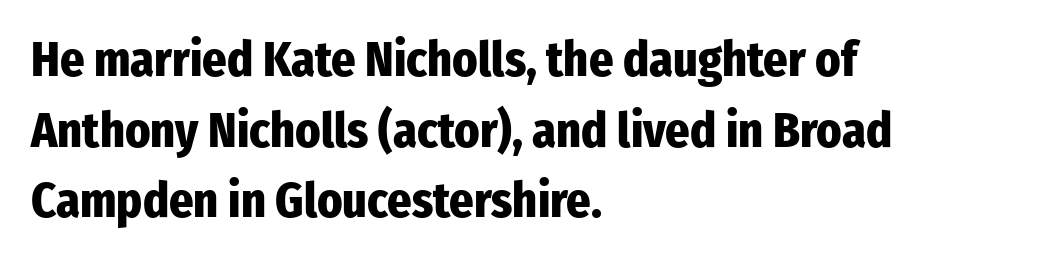
The image shows 48 px heavy, condensed sans-serif type, upright; set left-aligned, normal line spacing (1.47x), normal letter spacing, not underlined; low stroke contrast and a medium x-height.
